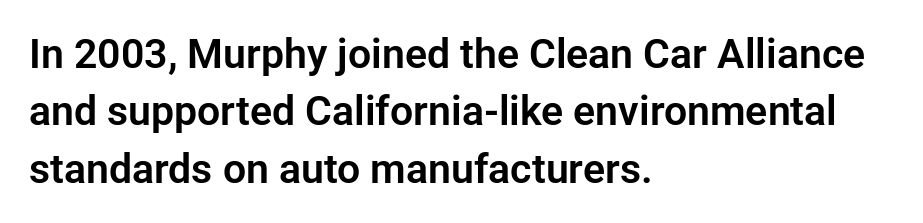
{"serif": "no", "italic": "no", "width": "normal", "stroke_contrast": "low", "x_height": "medium", "monospaced": "no", "underline": "no", "align": "left", "line_spacing": "normal", "line_spacing_ratio": 1.4, "letter_spacing": "normal", "letter_spacing_em": 0.0, "glyph_px": 41}
